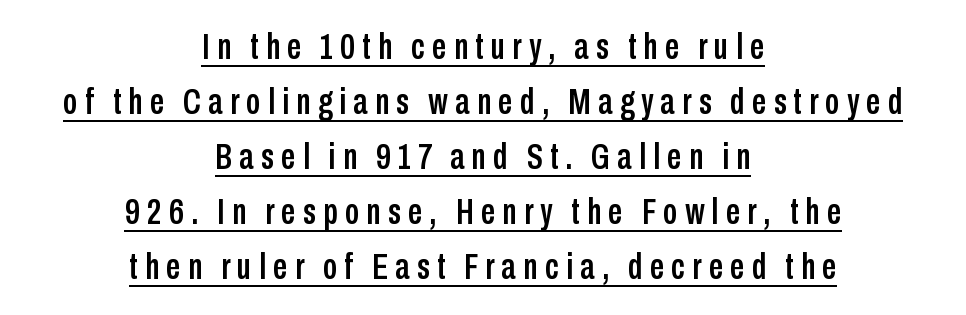
Looks like regular typesetting: each glyph gets only the width it needs. Neither beginnings nor endings align; midpoints do. Font category for this specimen: sans-serif. Here the glyphs are tracked loosely, breaking word shapes into spaced letters. Style check: upright. Interline gaps are of average width in this sample.
